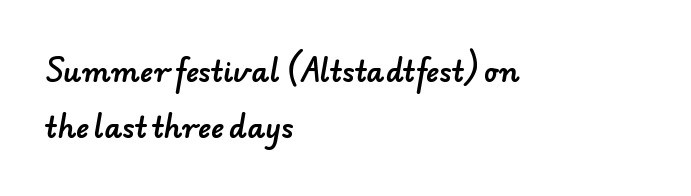
Here the designer chose a conventional face with non-uniform glyph widths. Is there much room between lines? Yes — plenty of vertical air separates them. Left-aligned paragraph, ragged on the right. Quick note: underline off. Nothing sits at the stroke ends, so this counts as sans-serif.
